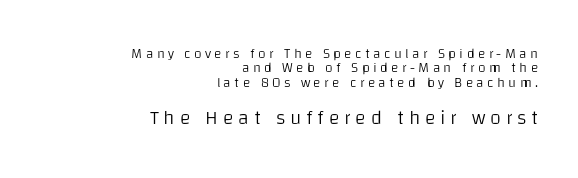
Regarding leading, the lines here are crowded together. Letter spacing: wide. You get the small type first, then a jump to larger type. No italicization has been applied; the sample stays upright.
